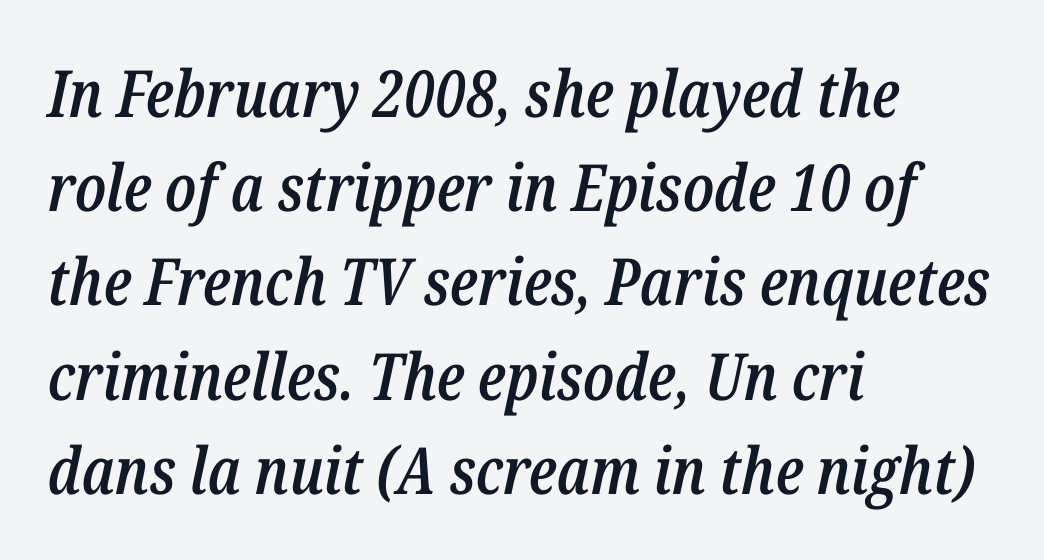
Q: Is the text bold? A: Semi-bold.
Q: Is the text italic (slanted)? A: Yes, it leans right by about 12 degrees.
Q: Is the text underlined? A: No.
Q: How is the paragraph aligned? A: Left-aligned.
Q: Is the spacing between letters normal or unusually wide? A: Normal.
Q: Is the spacing between lines tight, normal or loose? A: Normal.
Q: Width (condensed, normal, or wide)? A: Condensed.
Q: Stroke contrast? A: Low.
Q: x-height? A: Medium.
Q: Monospaced? A: No.
